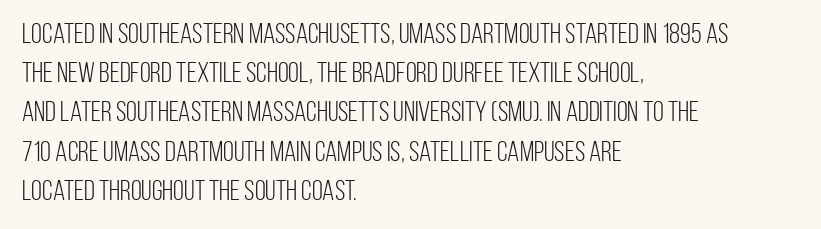
The image shows 28 px light, condensed sans-serif type, upright; set left-aligned, normal line spacing (1.4x), normal letter spacing, not underlined; low stroke contrast and a large x-height.
